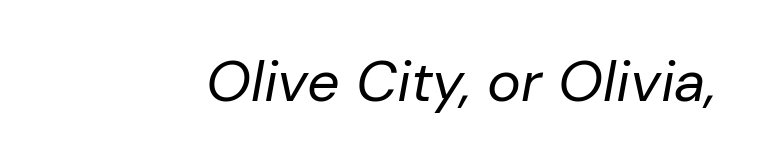
{"italic": "yes", "lean": "right", "slant_degrees": 10, "bold": "no", "weight": "regular", "width": "normal", "stroke_contrast": "low", "x_height": "medium", "monospaced": "no", "underline": "no", "letter_spacing": "normal", "letter_spacing_em": 0.0, "glyph_px": 57}
